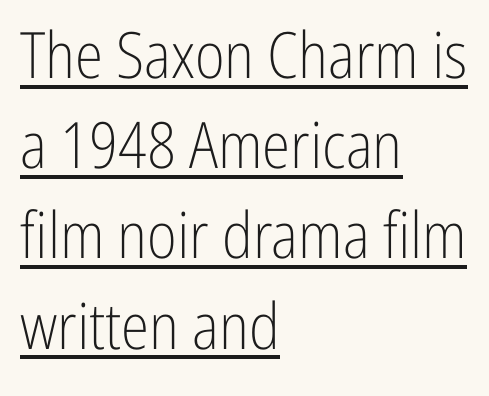
{"serif": "no", "italic": "no", "bold": "no", "weight": "light", "width": "condensed", "stroke_contrast": "low", "x_height": "medium", "monospaced": "no", "underline": "yes", "align": "left", "line_spacing": "normal", "line_spacing_ratio": 1.41, "letter_spacing": "normal", "letter_spacing_em": 0.0, "glyph_px": 64}
